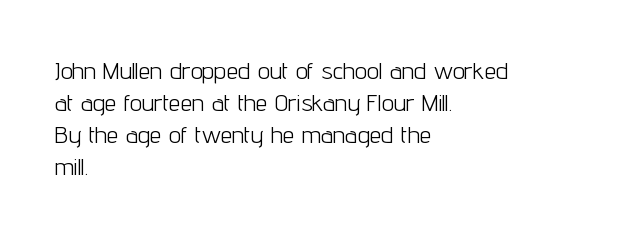
{"italic": "no", "bold": "no", "underline": "no", "align": "left", "line_spacing": "normal", "line_spacing_ratio": 1.33, "letter_spacing": "normal", "letter_spacing_em": 0.0, "glyph_px": 24}
